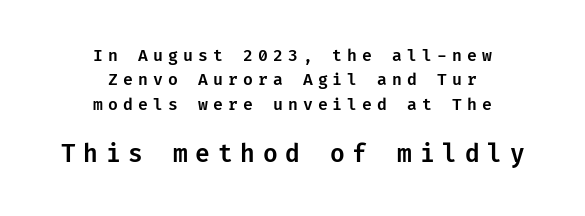
{"italic": "no", "underline": "no", "align": "center", "line_spacing": "normal", "line_spacing_ratio": 1.53, "letter_spacing": "wide", "letter_spacing_em": 0.32, "larger_block": "second", "size_ratio": 1.5, "glyph_px": 24}
